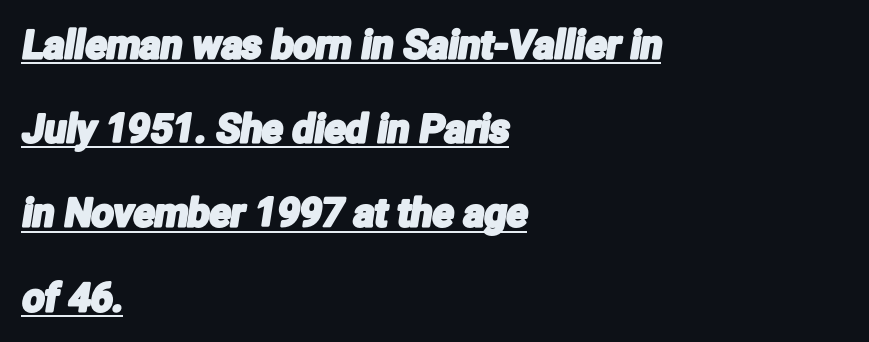
The image shows 39 px condensed sans-serif type; set left-aligned, loose line spacing (2.16x), normal letter spacing, underlined; low stroke contrast and a medium x-height.
